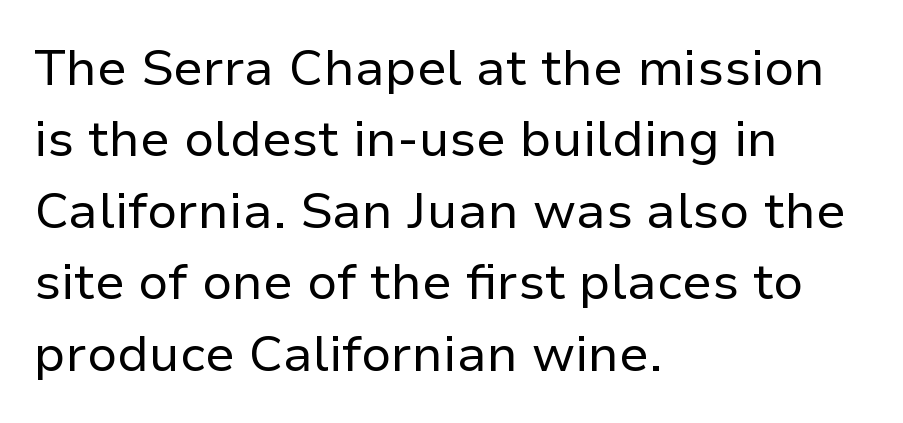
Q: Is the text bold? A: No.
Q: Is the text italic (slanted)? A: No, it is upright.
Q: Is the typeface a serif or a sans-serif typeface? A: Sans-serif.
Q: Is the text underlined? A: No.
Q: How is the paragraph aligned? A: Left-aligned.
Q: Is the spacing between letters normal or unusually wide? A: Normal.
Q: Is the spacing between lines tight, normal or loose? A: Normal.
Q: Width (condensed, normal, or wide)? A: Normal.
Q: Stroke contrast? A: Low.
Q: x-height? A: Medium.
Q: Monospaced? A: No.
